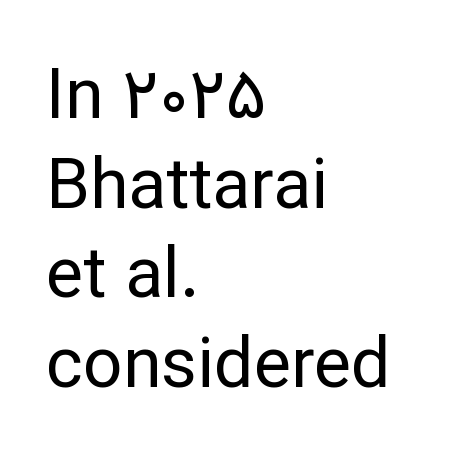
This sample has the flowing, uneven cadence of proportional lettering. In terms of letterform style, serifs are entirely absent. Compared with a typical body face, this is equally light or lighter still. The foot of each line stays bare and open. Left-aligned paragraph, ragged on the right.
